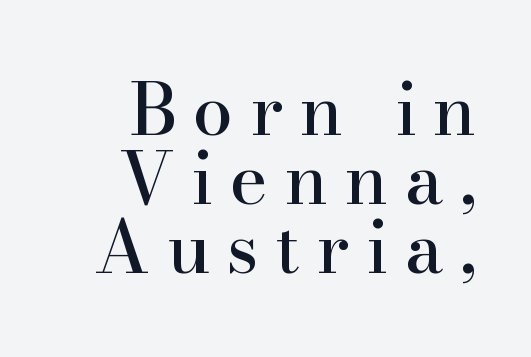
Q: Is the text italic (slanted)? A: No, it is upright.
Q: Is the typeface a serif or a sans-serif typeface? A: Serif.
Q: Is the text underlined? A: No.
Q: How is the paragraph aligned? A: Right-aligned.
Q: Is the spacing between letters normal or unusually wide? A: Unusually wide.
Q: Is the spacing between lines tight, normal or loose? A: Tight.
Q: Width (condensed, normal, or wide)? A: Normal.
Q: Stroke contrast? A: High.
Q: x-height? A: Small.
Q: Monospaced? A: No.
